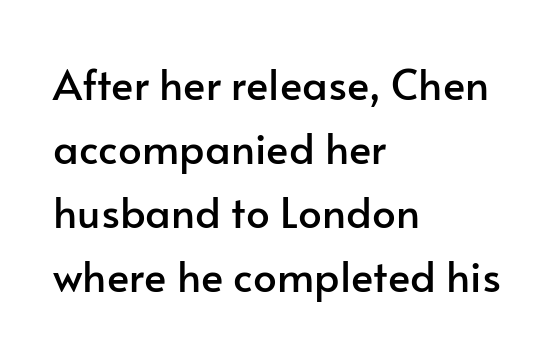
Nobody touched the tracking dial on this one. The passage shown is typeset with a sans-serif family. The string is rendered with underlining switched off. Each letter keeps its own natural width here, so spacing adapts to shape.
